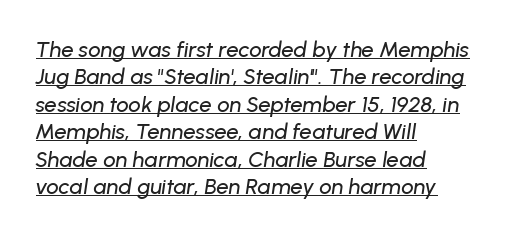
The image shows 22 px text type, italic (leaning right); set left-aligned, normal line spacing (1.25x), normal letter spacing, underlined.
